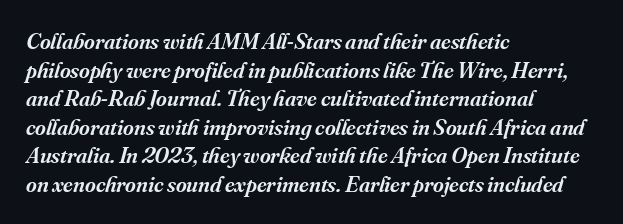
The image shows 23 px text type, italic (leaning right); set left-aligned, line spacing 1.24x, normal letter spacing, not underlined.
